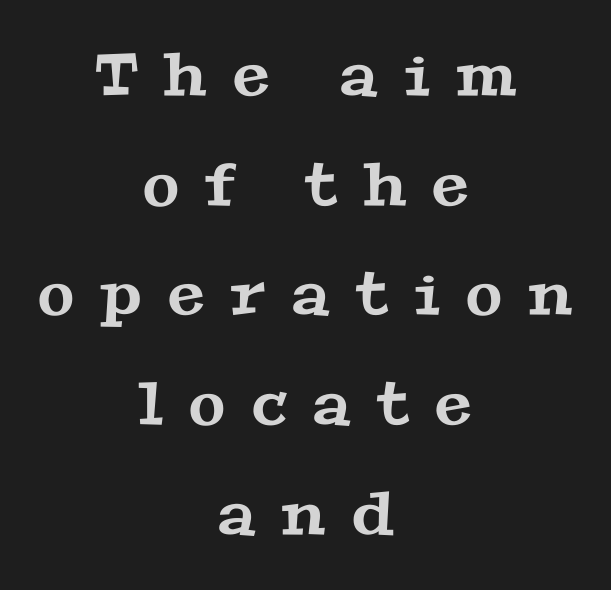
{"serif": "yes", "width": "wide", "stroke_contrast": "medium", "x_height": "medium", "monospaced": "no", "underline": "no", "align": "center", "line_spacing_ratio": 1.86, "letter_spacing": "wide", "letter_spacing_em": 0.45, "glyph_px": 59}
